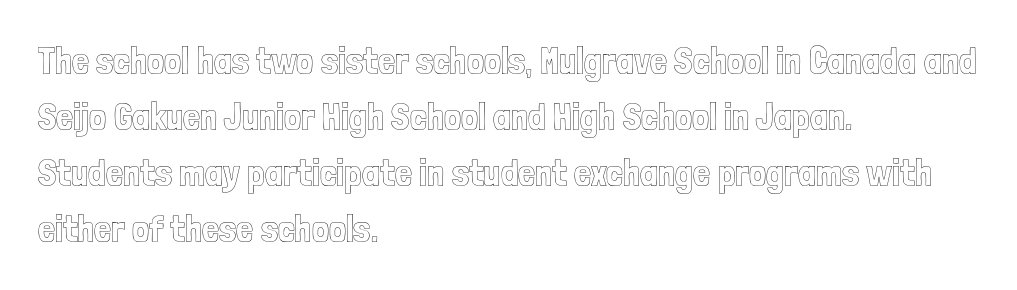
{"italic": "no", "width": "condensed", "x_height": "medium", "monospaced": "no", "underline": "no", "align": "left", "line_spacing": "normal", "line_spacing_ratio": 1.47, "letter_spacing": "normal", "letter_spacing_em": 0.0, "glyph_px": 38}
